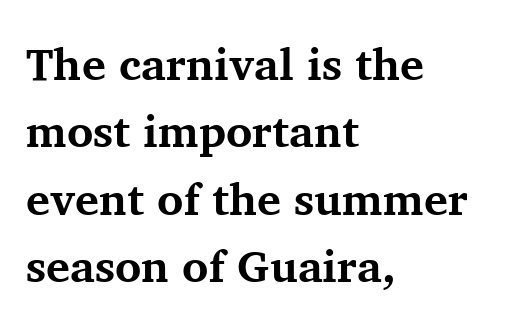
{"serif": "yes", "italic": "no", "bold": "yes", "weight": "bold", "width": "normal", "stroke_contrast": "medium", "x_height": "medium", "monospaced": "no", "underline": "no", "align": "left", "line_spacing": "normal", "line_spacing_ratio": 1.5, "letter_spacing": "normal", "letter_spacing_em": 0.0, "glyph_px": 45}
